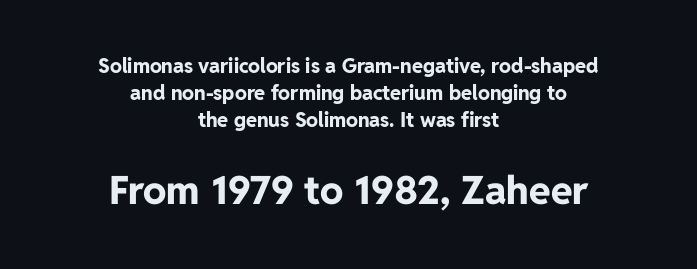
Q: Is the text bold? A: Yes.
Q: Is the text italic (slanted)? A: No, it is upright.
Q: Is the typeface a serif or a sans-serif typeface? A: Sans-serif.
Q: Is the text underlined? A: No.
Q: How is the paragraph aligned? A: Centered.
Q: Is the spacing between letters normal or unusually wide? A: Normal.
Q: Is the spacing between lines tight, normal or loose? A: Normal.
Q: Which block of text is set in a larger size, the first (top) or the second (bottom)? A: The second (bottom) one.
Q: Width (condensed, normal, or wide)? A: Normal.
Q: Stroke contrast? A: Low.
Q: x-height? A: Medium.
Q: Monospaced? A: No.
